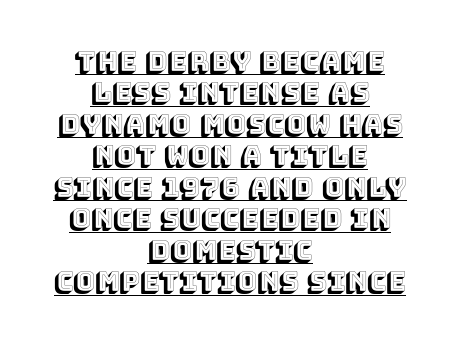
{"italic": "no", "underline": "yes", "align": "center", "line_spacing_ratio": 1.21, "letter_spacing": "normal", "letter_spacing_em": 0.0, "glyph_px": 26}
